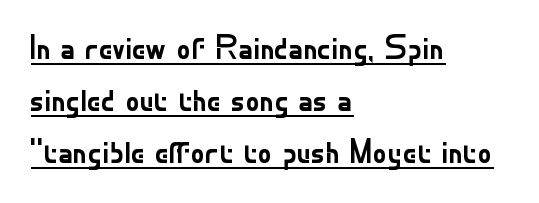
This rendering features underlined lettering. Type style note: lacks serifs. The type sits square on the baseline with zero lean. Heaviness? Minimal to ordinary, like unemphasized prose. The letters sit at their default tracking, neither squeezed nor spread.
